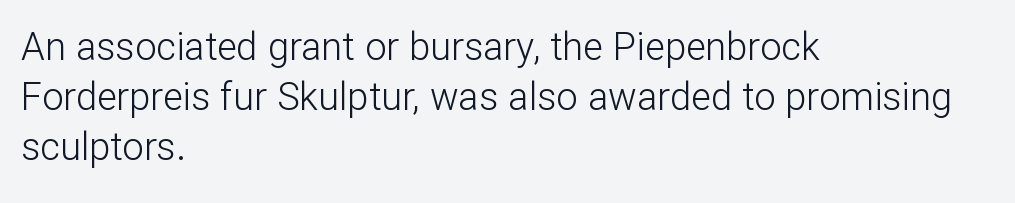
The image shows 38 px light sans-serif type, upright; set left-aligned, normal line spacing (1.32x), normal letter spacing, not underlined; low stroke contrast and a medium x-height.
